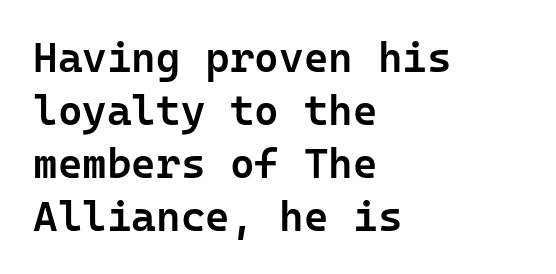
Q: Is the text bold? A: Semi-bold.
Q: Is the text italic (slanted)? A: No, it is upright.
Q: Is the typeface a serif or a sans-serif typeface? A: Sans-serif.
Q: Is the text underlined? A: No.
Q: How is the paragraph aligned? A: Left-aligned.
Q: Is the spacing between letters normal or unusually wide? A: Normal.
Q: Is the spacing between lines tight, normal or loose? A: Normal.
Q: Width (condensed, normal, or wide)? A: Normal.
Q: Stroke contrast? A: Low.
Q: x-height? A: Medium.
Q: Monospaced? A: Yes.
